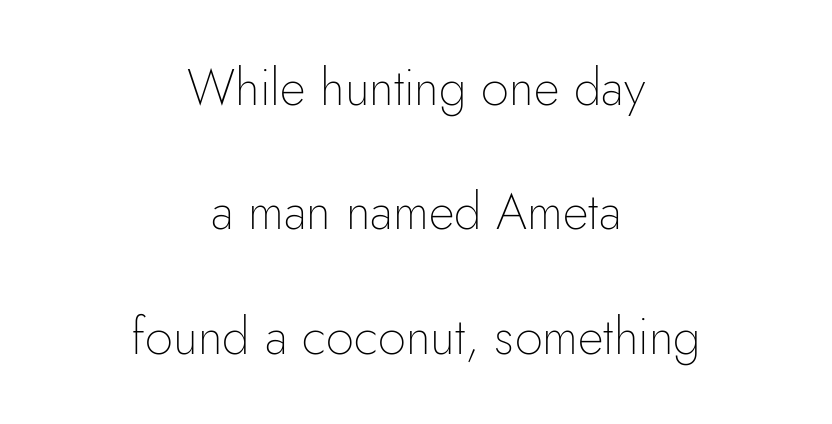
The font's upright variant was chosen for this text. The face used here is rendered with its standard letterfit. The typeface chosen for these lines omits serifs. Character widths vary here, with narrow letters taking less room than wide ones. Does the leading feel generous? Absolutely, it's lavish. The passage shown is not underscored anywhere.
